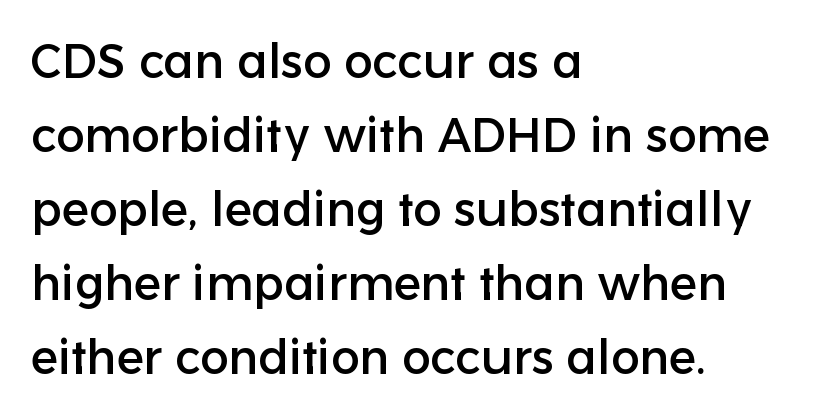
The image shows 48 px sans-serif type, upright; set left-aligned, normal line spacing (1.54x), normal letter spacing, not underlined; low stroke contrast and a medium x-height.
